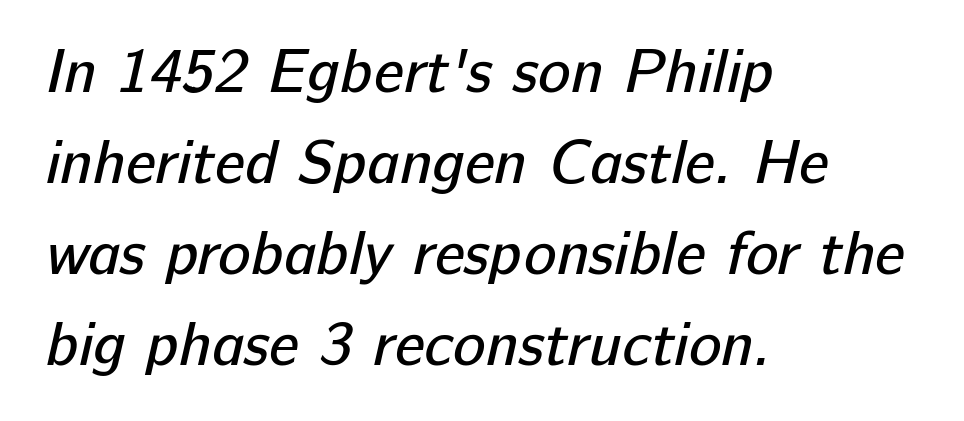
{"serif": "no", "bold": "no", "weight": "regular", "width": "normal", "stroke_contrast": "low", "x_height": "medium", "monospaced": "no", "underline": "no", "align": "left", "line_spacing": "normal", "line_spacing_ratio": 1.49, "letter_spacing": "normal", "letter_spacing_em": 0.0, "glyph_px": 61}
